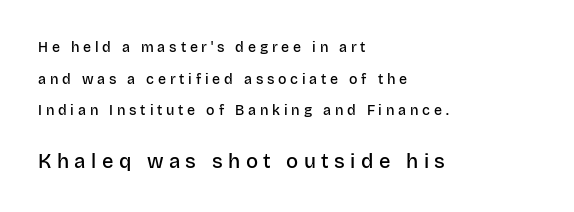
Q: Is the text bold? A: Semi-bold.
Q: Is the text italic (slanted)? A: No, it is upright.
Q: Is the text underlined? A: No.
Q: How is the paragraph aligned? A: Left-aligned.
Q: Is the spacing between letters normal or unusually wide? A: Unusually wide.
Q: Is the spacing between lines tight, normal or loose? A: Loose.
Q: Which block of text is set in a larger size, the first (top) or the second (bottom)? A: The second (bottom) one.
